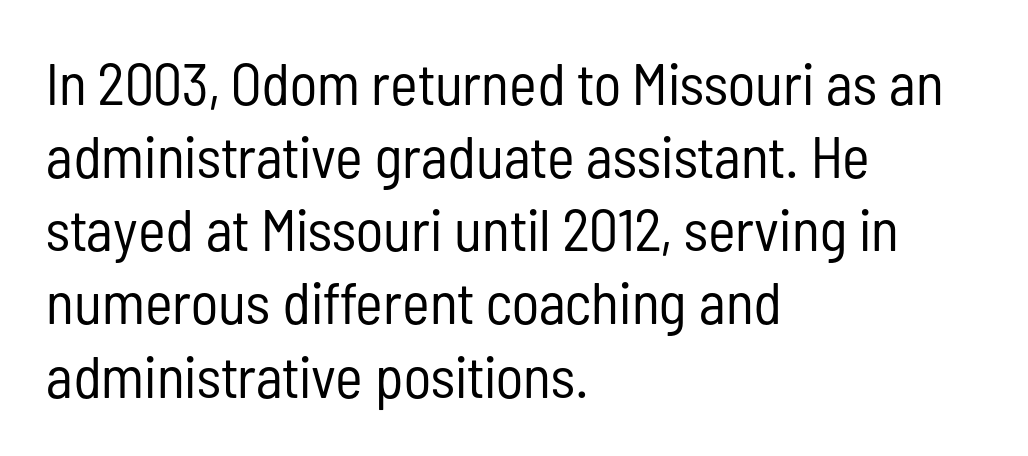
The image shows 59 px regular-weight, condensed sans-serif type, upright; set left-aligned, line spacing 1.24x, normal letter spacing, not underlined; low stroke contrast and a medium x-height.
